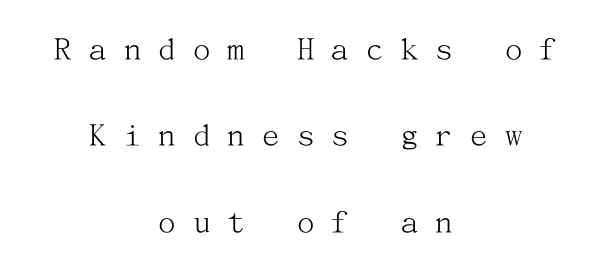
Q: Is the text bold? A: No.
Q: Is the text italic (slanted)? A: No, it is upright.
Q: Is the typeface a serif or a sans-serif typeface? A: Serif.
Q: Is the text underlined? A: No.
Q: How is the paragraph aligned? A: Centered.
Q: Is the spacing between letters normal or unusually wide? A: Unusually wide.
Q: Is the spacing between lines tight, normal or loose? A: Loose.
Q: Width (condensed, normal, or wide)? A: Normal.
Q: Stroke contrast? A: Medium.
Q: x-height? A: Medium.
